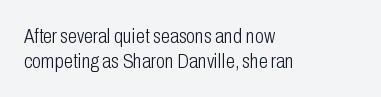
Q: Is the text bold? A: No.
Q: Is the text italic (slanted)? A: No, it is upright.
Q: Is the text underlined? A: No.
Q: How is the paragraph aligned? A: Left-aligned.
Q: Is the spacing between letters normal or unusually wide? A: Normal.
